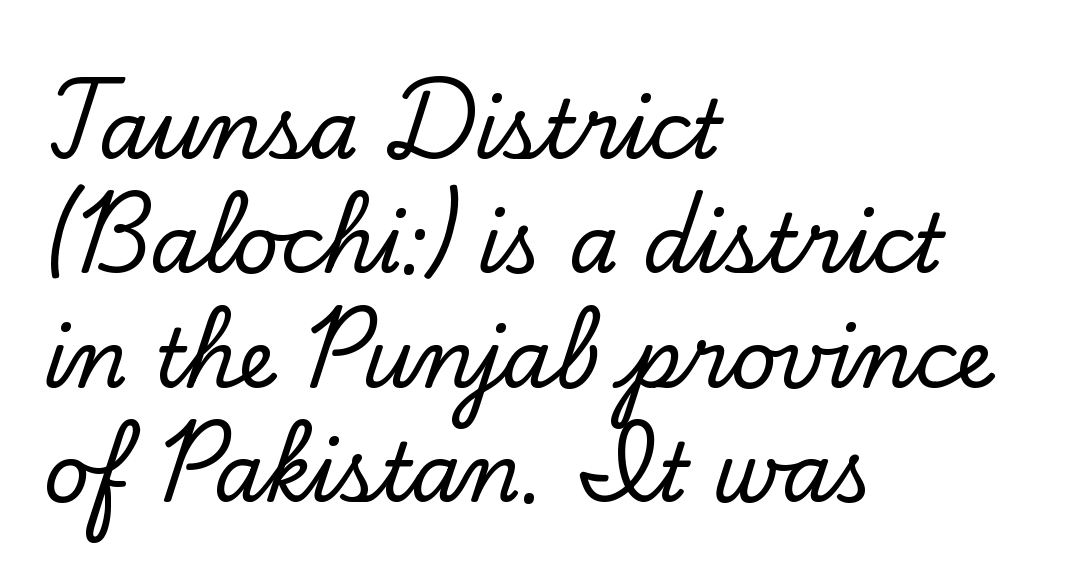
Decoration check: the copy has no underline. The rendering keeps characters at their native spacing. Unlike a clean sans, this face finishes its strokes with serifs. Looks like regular typesetting: each glyph gets only the width it needs.
